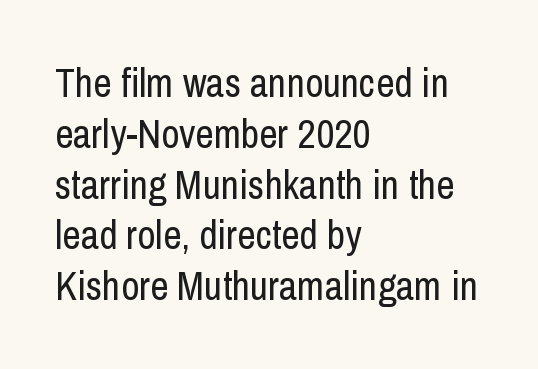
The image shows 40 px regular-weight, condensed sans-serif type, upright; set left-aligned, normal line spacing (1.27x), normal letter spacing, not underlined; low stroke contrast and a medium x-height.
